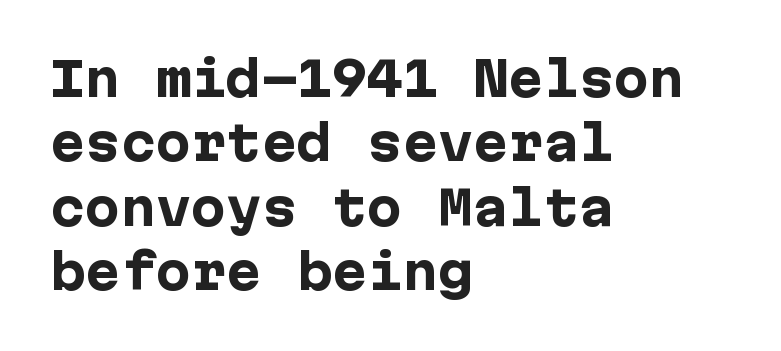
Classification — sans serif. Compared with typical paragraphs, the rows here are spaced about the same. Underline: absent. Notice how thick the strokes are: this is what a full bold looks like. These lines were composed using upright roman letters.
